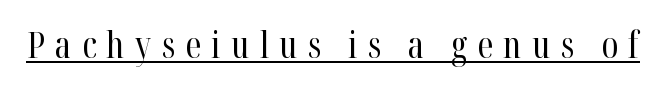
The image shows 36 px regular-weight, condensed serif type, upright; set unusually wide letter spacing (+0.29 em), underlined; high stroke contrast and a medium x-height.
